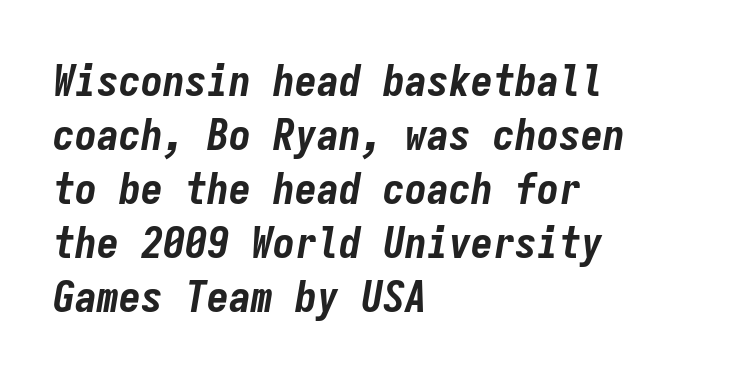
Q: Is the text bold? A: Yes.
Q: Is the text italic (slanted)? A: Yes, it leans right by about 9 degrees.
Q: Is the text underlined? A: No.
Q: How is the paragraph aligned? A: Left-aligned.
Q: Is the spacing between letters normal or unusually wide? A: Normal.
Q: Width (condensed, normal, or wide)? A: Condensed.
Q: Stroke contrast? A: Low.
Q: x-height? A: Medium.
Q: Monospaced? A: Yes.
